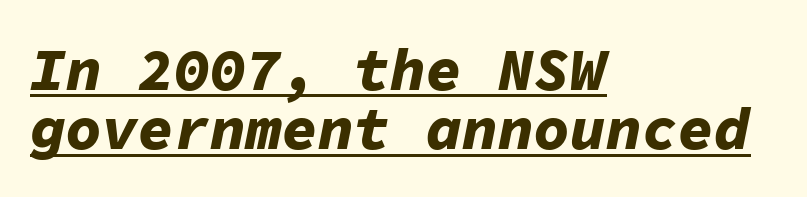
{"italic": "yes", "lean": "right", "slant_degrees": 11, "bold": "yes", "weight": "bold", "width": "normal", "stroke_contrast": "low", "x_height": "medium", "monospaced": "yes", "underline": "yes", "align": "left", "line_spacing": "tight", "line_spacing_ratio": 0.99, "letter_spacing": "normal", "letter_spacing_em": 0.0, "glyph_px": 60}
